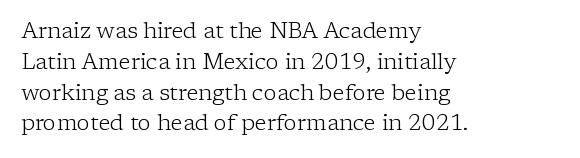
The image shows 22 px text type, upright; set left-aligned, normal line spacing (1.4x), normal letter spacing, not underlined.
